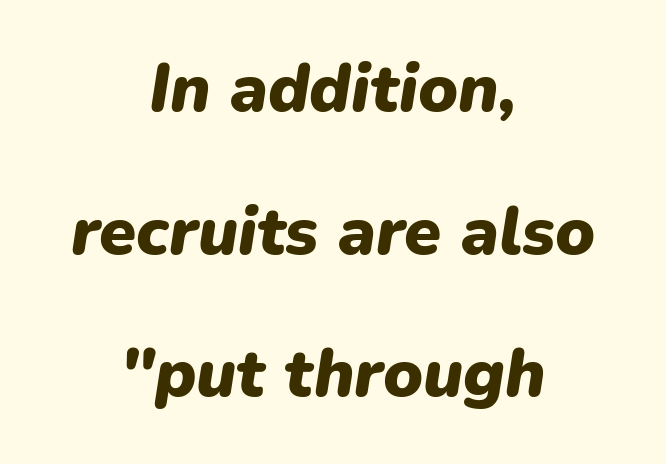
Q: Is the text bold? A: Yes.
Q: Is the text italic (slanted)? A: Yes, it leans right by about 9 degrees.
Q: Is the text underlined? A: No.
Q: How is the paragraph aligned? A: Centered.
Q: Is the spacing between letters normal or unusually wide? A: Normal.
Q: Is the spacing between lines tight, normal or loose? A: Loose.
Q: Width (condensed, normal, or wide)? A: Normal.
Q: Stroke contrast? A: Low.
Q: x-height? A: Medium.
Q: Monospaced? A: No.
